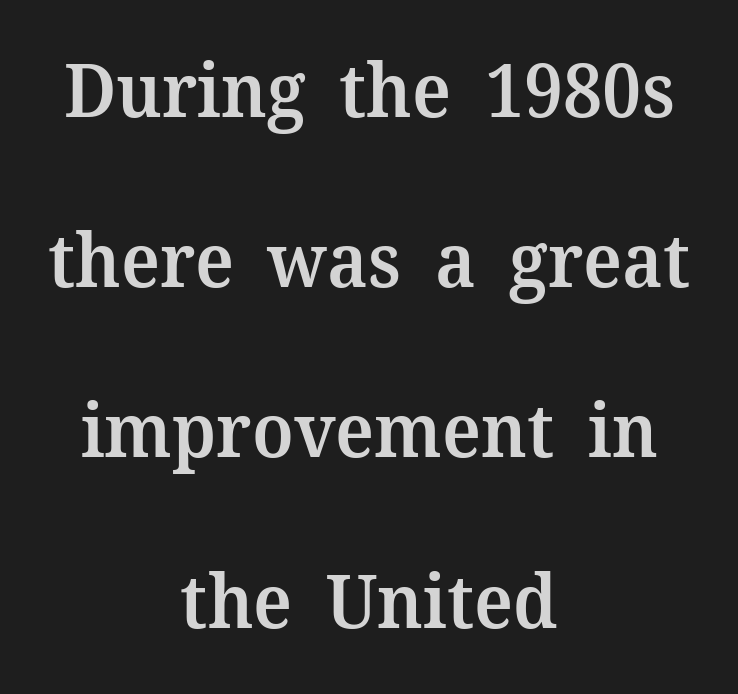
Q: Is the text bold? A: Semi-bold.
Q: Is the text italic (slanted)? A: No, it is upright.
Q: Is the typeface a serif or a sans-serif typeface? A: Serif.
Q: Is the text underlined? A: No.
Q: How is the paragraph aligned? A: Centered.
Q: Is the spacing between letters normal or unusually wide? A: Normal.
Q: Is the spacing between lines tight, normal or loose? A: Loose.
Q: Width (condensed, normal, or wide)? A: Normal.
Q: Stroke contrast? A: Medium.
Q: x-height? A: Medium.
Q: Monospaced? A: No.
